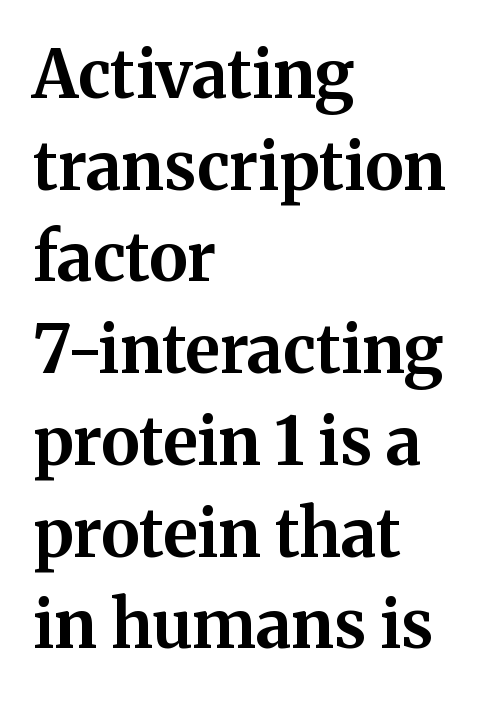
The image shows 66 px bold serif type, upright; set left-aligned, normal line spacing (1.39x), normal letter spacing, not underlined; medium stroke contrast and a medium x-height.
